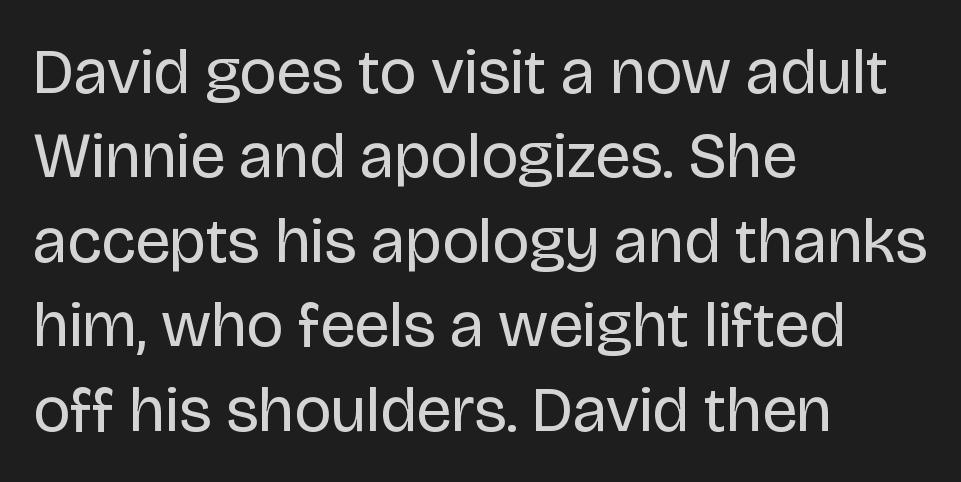
A normal amount of white space separates one row of letters from the next. The space beneath each line is pristine and unruled. The type family on display is of the sans-serif kind. Inter-character spacing is left at the font's built-in metrics. Is the block centered? No — it sits flush against the left margin.
